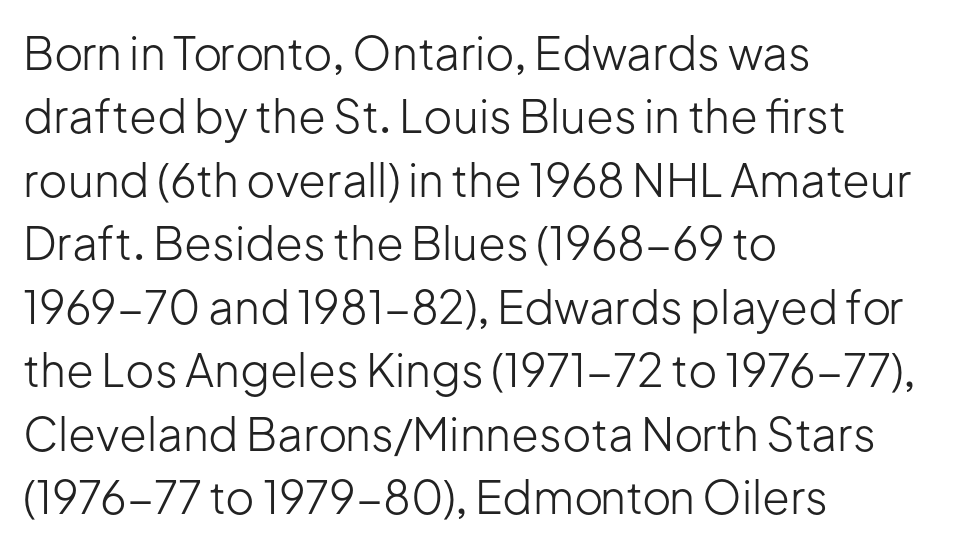
Q: Is the text bold? A: No.
Q: Is the text italic (slanted)? A: No, it is upright.
Q: Is the typeface a serif or a sans-serif typeface? A: Sans-serif.
Q: Is the text underlined? A: No.
Q: How is the paragraph aligned? A: Left-aligned.
Q: Is the spacing between letters normal or unusually wide? A: Normal.
Q: Is the spacing between lines tight, normal or loose? A: Normal.
Q: Width (condensed, normal, or wide)? A: Normal.
Q: Stroke contrast? A: Low.
Q: x-height? A: Medium.
Q: Monospaced? A: No.
